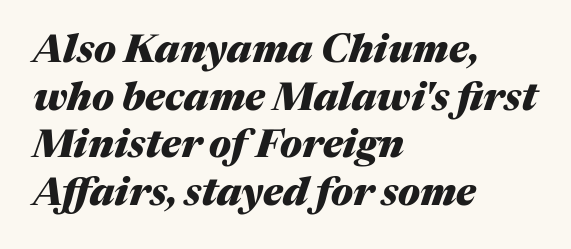
The image shows 39 px heavy type, italic (leaning right); set left-aligned, line spacing 1.22x, normal letter spacing, not underlined; medium stroke contrast and a medium x-height.
